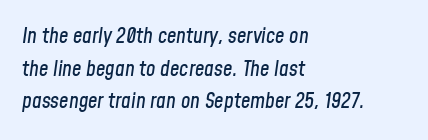
Reading down the block, your eye returns to a fixed left position each line. These lines were composed using italics. The specimen omits any rule beneath the text block's lines. Horizontal bands of white between lines are of average thickness.
